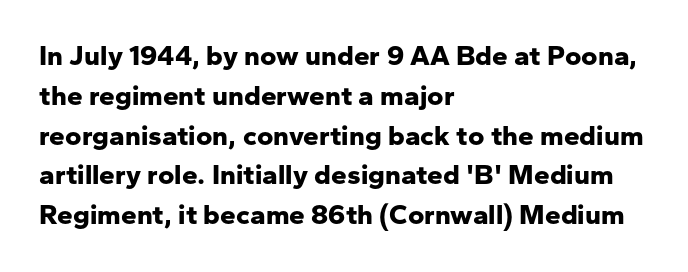
The paragraph has a hard left edge and a soft right edge. Looks like regular typesetting: each glyph gets only the width it needs. I'd call this a sans setting — the letters go barefoot. Each word holds together tightly as a unit, with standard inter-letter gaps. Caption: bold face, heavy strokes.
